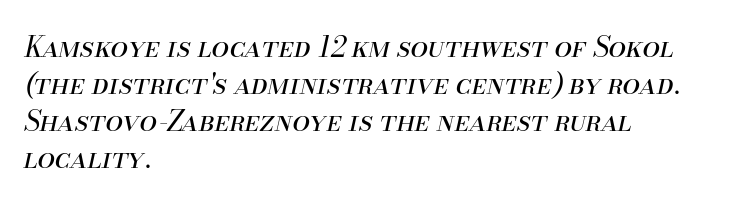
The axis of the letterforms is tilted away from vertical. The passage shown is typed in a proportional face where columns would drift. Line starts are locked; line ends wander. Regular leading. Descenders hang freely into open space.
